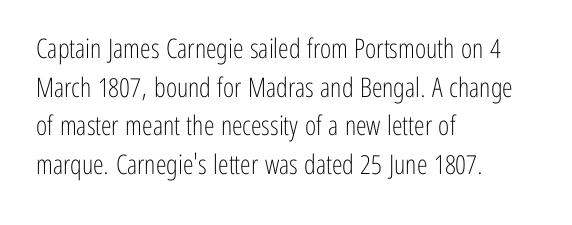
The image shows 27 px text type, upright; set left-aligned, normal line spacing (1.43x), normal letter spacing, not underlined.
